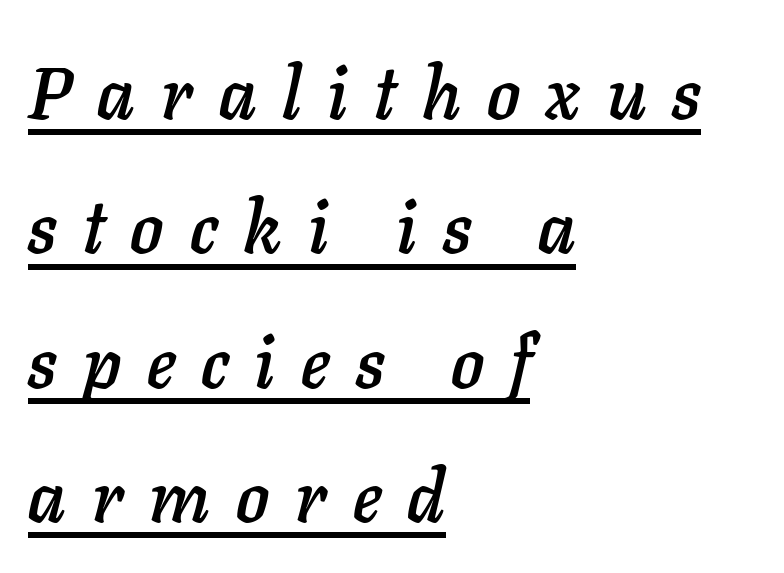
The image shows 73 px text type, italic (leaning right); set left-aligned, line spacing 1.84x, unusually wide letter spacing (+0.36 em), underlined; low stroke contrast and a medium x-height.
